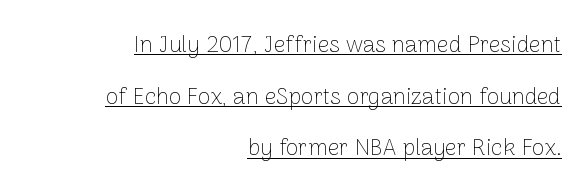
{"italic": "no", "bold": "no", "underline": "yes", "align": "right", "line_spacing": "loose", "line_spacing_ratio": 2.25, "letter_spacing": "normal", "letter_spacing_em": 0.0, "glyph_px": 23}
